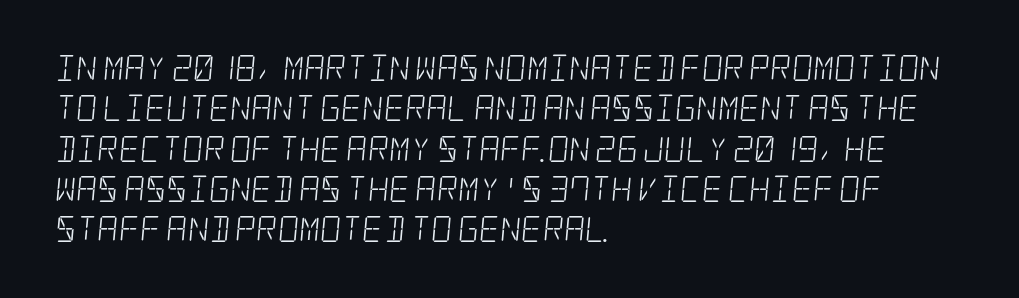
{"bold": "no", "underline": "no", "align": "left", "line_spacing": "normal", "line_spacing_ratio": 1.55, "letter_spacing": "normal", "letter_spacing_em": 0.0, "glyph_px": 26}
